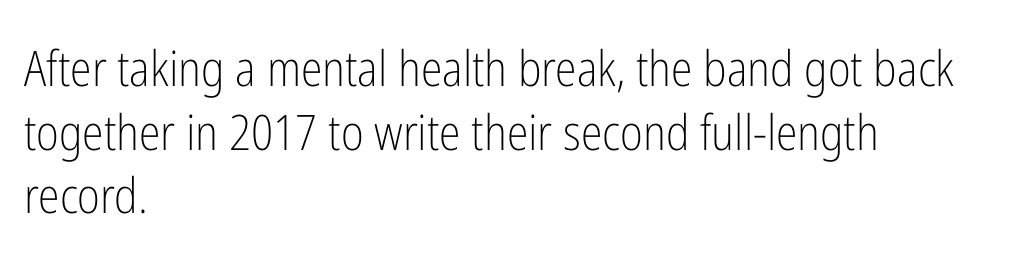
{"serif": "no", "italic": "no", "bold": "no", "weight": "light", "width": "condensed", "stroke_contrast": "low", "x_height": "medium", "monospaced": "no", "underline": "no", "align": "left", "line_spacing": "normal", "line_spacing_ratio": 1.3, "letter_spacing": "normal", "letter_spacing_em": 0.0, "glyph_px": 49}
